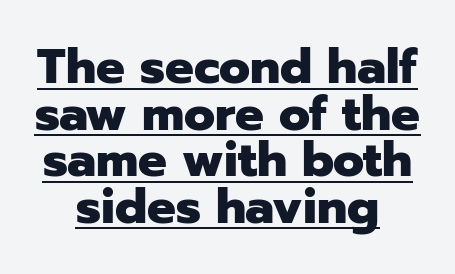
{"serif": "no", "italic": "no", "bold": "yes", "weight": "heavy", "width": "normal", "stroke_contrast": "low", "x_height": "medium", "monospaced": "no", "underline": "yes", "align": "center", "line_spacing": "tight", "line_spacing_ratio": 0.97, "letter_spacing": "normal", "letter_spacing_em": 0.0, "glyph_px": 48}
